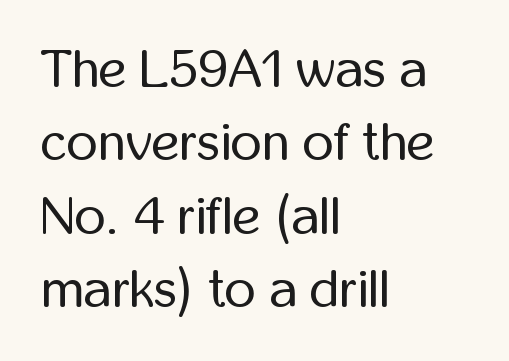
{"serif": "no", "italic": "no", "bold": "no", "weight": "regular", "width": "condensed", "stroke_contrast": "low", "x_height": "medium", "monospaced": "no", "underline": "no", "align": "left", "line_spacing": "normal", "line_spacing_ratio": 1.36, "letter_spacing": "normal", "letter_spacing_em": 0.0, "glyph_px": 54}
